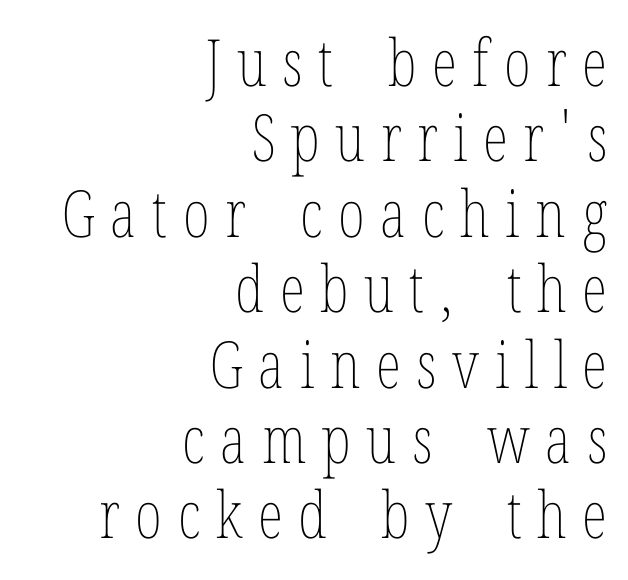
The rendering anchors every line to the right-hand side. This sample has the flowing, uneven cadence of proportional lettering. Plain, unruled lines of type. Tall strokes in this sample are plumb rather than angled. Here the glyphs are tracked loosely, breaking word shapes into spaced letters. Bold? No — there's no thickening of the strokes.
